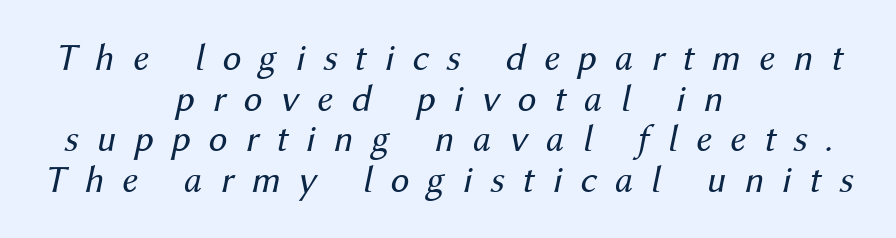
The image shows 38 px regular-weight type, italic (leaning right); set centered, tight line spacing (1.07x), unusually wide letter spacing (+0.47 em), not underlined; medium stroke contrast and a medium x-height.
